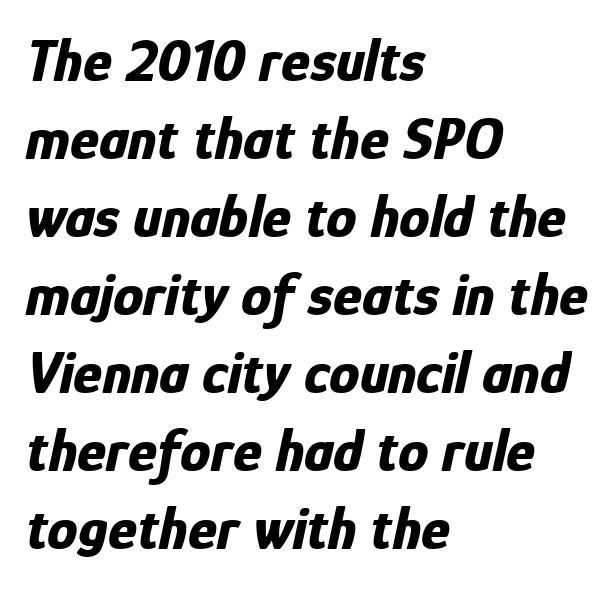
The vertical gap from one line to the next is medium. Compared with typical body copy, the letter spacing here is the same. The lines are quadded left. Think of a printed novel: that variable character pitch is what you see here.
